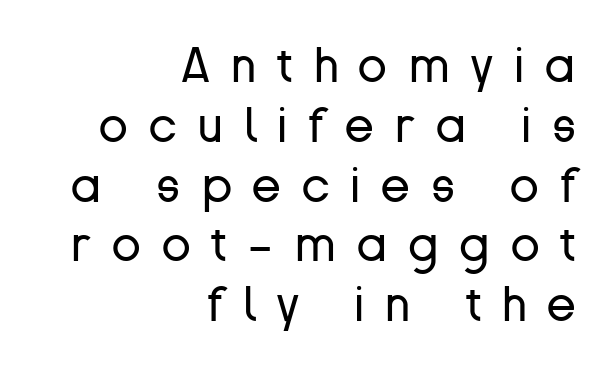
The image shows 49 px regular-weight sans-serif type, upright; set right-aligned, line spacing 1.22x, unusually wide letter spacing (+0.41 em), not underlined; low stroke contrast and a medium x-height.
